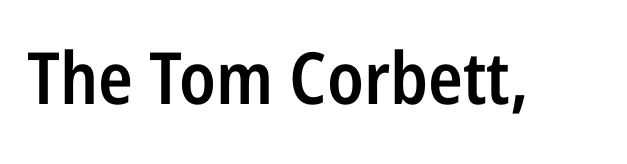
Q: Is the text bold? A: Semi-bold.
Q: Is the text italic (slanted)? A: No, it is upright.
Q: Is the typeface a serif or a sans-serif typeface? A: Sans-serif.
Q: Is the text underlined? A: No.
Q: Is the spacing between letters normal or unusually wide? A: Normal.
Q: Width (condensed, normal, or wide)? A: Condensed.
Q: Stroke contrast? A: Low.
Q: x-height? A: Medium.
Q: Monospaced? A: No.
